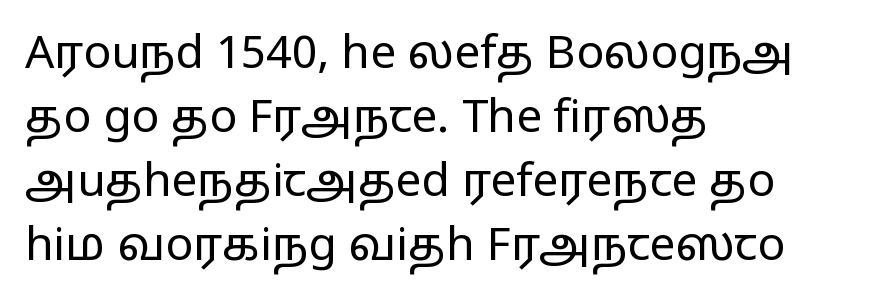
Letters rest on an invisible, unmarked baseline. Short and long lines alike share a common starting point at left. Nothing heavy about these letters — not bold at all. Reading down the column, the eye jumps a familiar distance to each next line. The glyphs in this specimen are sans serif.
